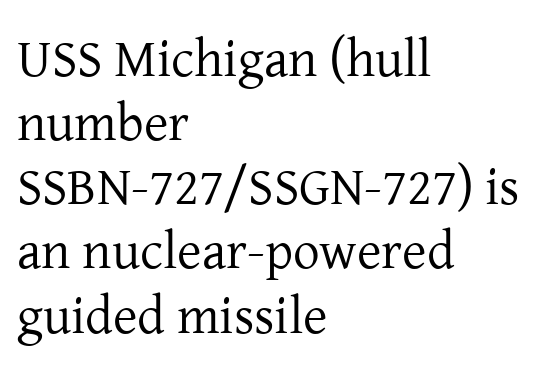
Q: Is the text bold? A: No.
Q: Is the text italic (slanted)? A: No, it is upright.
Q: Is the typeface a serif or a sans-serif typeface? A: Serif.
Q: Is the text underlined? A: No.
Q: How is the paragraph aligned? A: Left-aligned.
Q: Is the spacing between letters normal or unusually wide? A: Normal.
Q: Width (condensed, normal, or wide)? A: Normal.
Q: Stroke contrast? A: Low.
Q: x-height? A: Medium.
Q: Monospaced? A: No.
